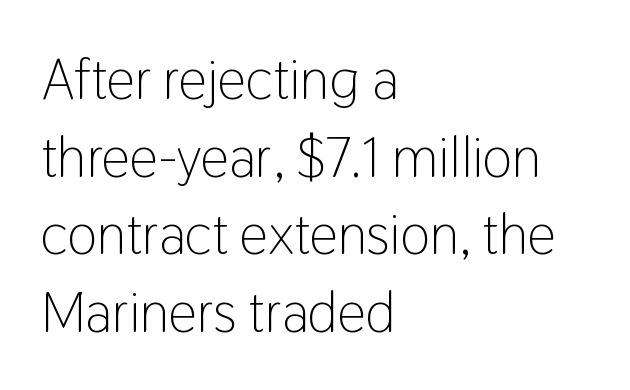
The letterforms sit at book weight or below. Style check: upright. Quick note: underline off. Each letter keeps its own natural width here, so spacing adapts to shape. These lines sit exactly where default settings would place them.
